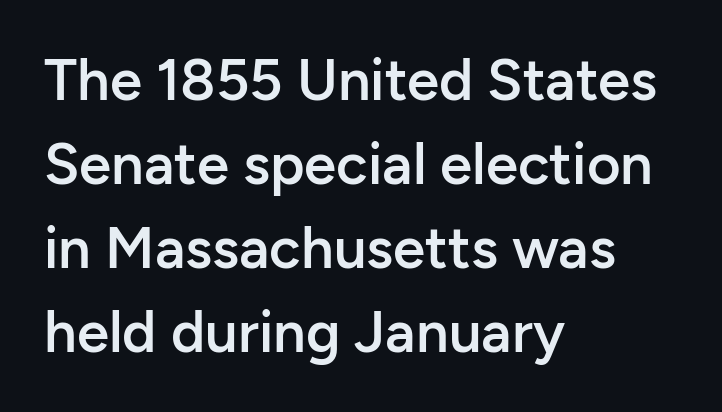
Is this a fixed-width face? No — the glyphs have proportional, varying widths. You can tell from the bare stems that sans-serif type was used. Typesetter's note: demi weight, one step under bold. Reading down the block, your eye returns to a fixed left position each line. The baseline area is clear. Ordinary non-slanted type is in use.
